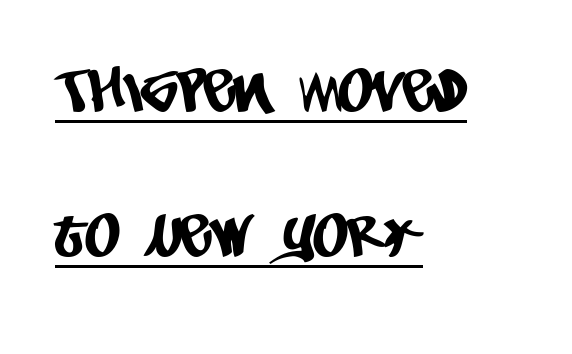
Baseline-to-baseline distance is far greater than the letter height. Here the glyphs are tracked normally, forming tight word shapes. The letters advance in unequal steps, a hallmark of proportional type. The letters carry no serifs — their stems end cleanly without finishing strokes.
